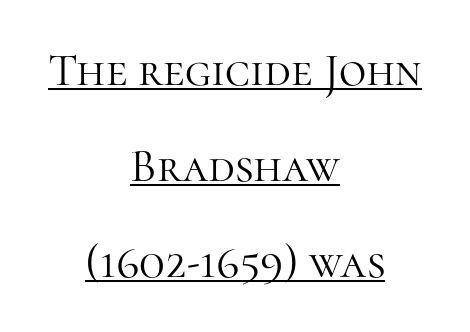
{"serif": "yes", "italic": "no", "bold": "no", "weight": "light", "width": "normal", "stroke_contrast": "high", "x_height": "medium", "monospaced": "no", "underline": "yes", "align": "center", "line_spacing": "loose", "line_spacing_ratio": 2.04, "letter_spacing": "normal", "letter_spacing_em": 0.0, "glyph_px": 47}
